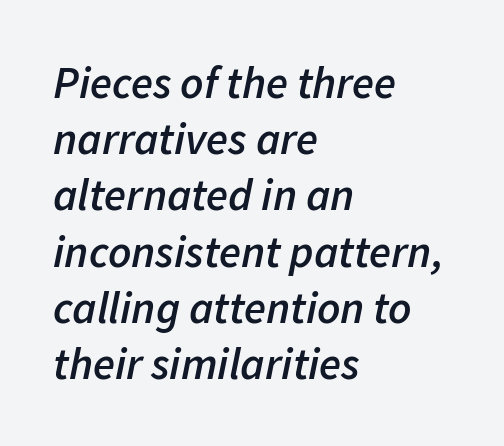
{"italic": "yes", "lean": "right", "slant_degrees": 11, "bold": "semi", "weight": "semibold", "width": "normal", "stroke_contrast": "low", "x_height": "medium", "monospaced": "no", "underline": "no", "align": "left", "line_spacing": "normal", "line_spacing_ratio": 1.25, "letter_spacing": "normal", "letter_spacing_em": 0.0, "glyph_px": 45}
